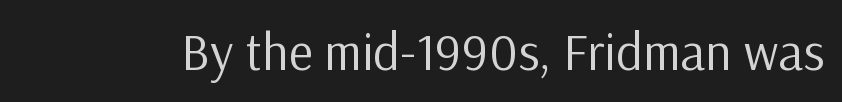
The image shows 52 px regular-weight sans-serif type, upright; set normal letter spacing, not underlined; low stroke contrast and a medium x-height.
